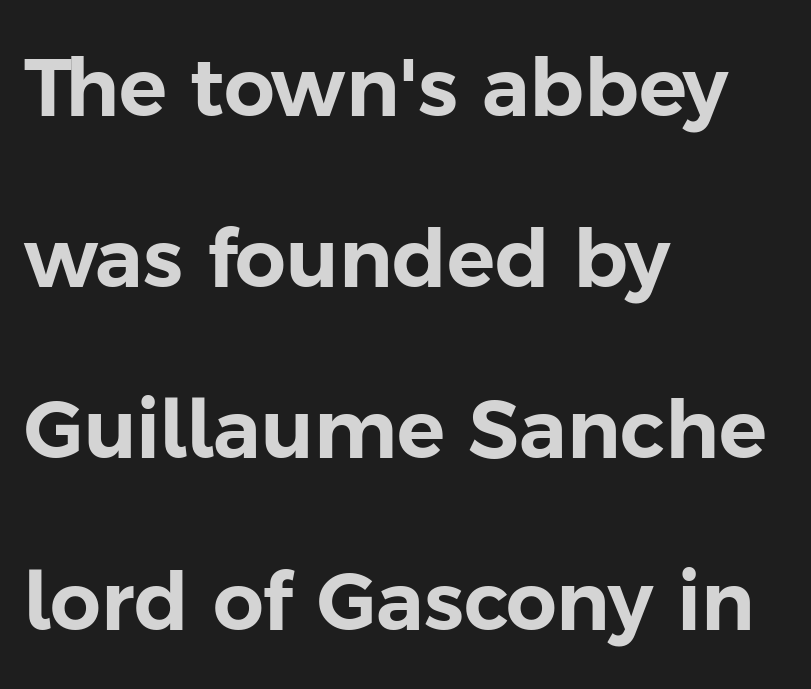
Varying glyph widths throughout — classic text-font behaviour. The rendering keeps characters at their native spacing. Rows of type keep a wide berth in the vertical direction. Typeset ragged right — the left edge is the straight one. Notice how the stems are strictly vertical — no italics here. Nobody drew a line under any word here.
